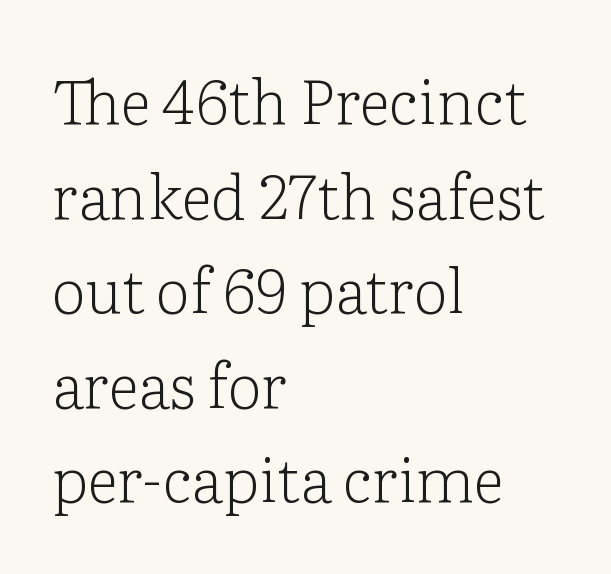
{"serif": "yes", "italic": "no", "bold": "no", "weight": "light", "width": "normal", "stroke_contrast": "low", "x_height": "medium", "monospaced": "no", "underline": "no", "align": "left", "line_spacing": "normal", "line_spacing_ratio": 1.55, "letter_spacing": "normal", "letter_spacing_em": 0.0, "glyph_px": 61}
